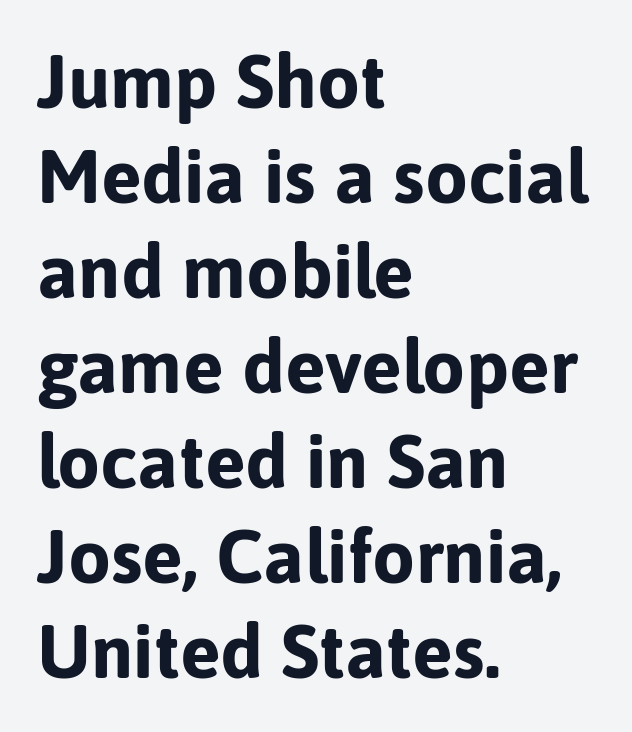
{"serif": "no", "italic": "no", "bold": "yes", "weight": "bold", "width": "normal", "stroke_contrast": "low", "x_height": "medium", "monospaced": "no", "underline": "no", "align": "left", "line_spacing": "normal", "line_spacing_ratio": 1.25, "letter_spacing": "normal", "letter_spacing_em": 0.0, "glyph_px": 76}
